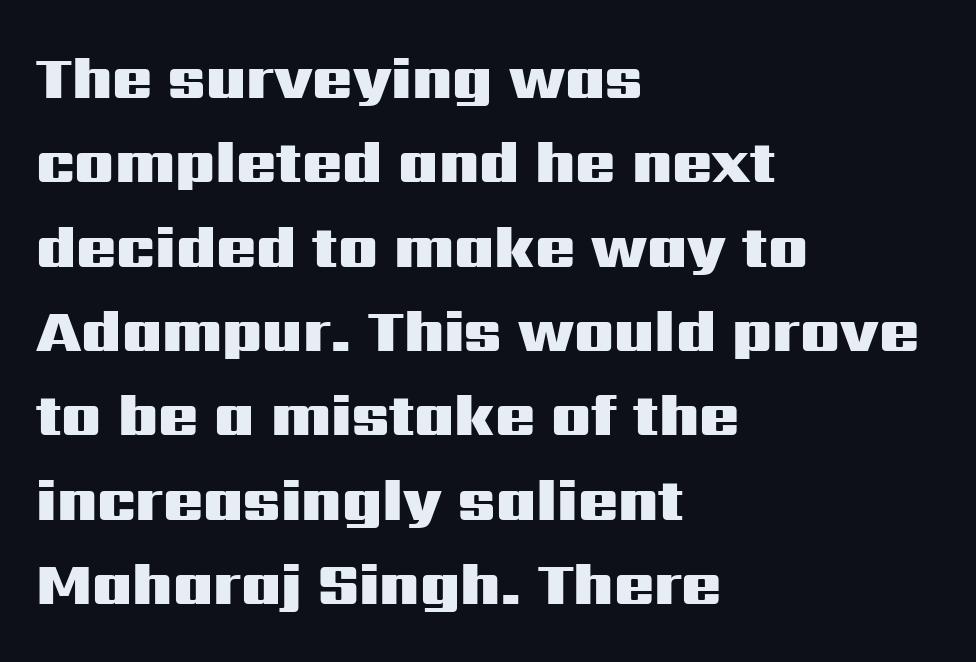
The passage shown is typed in a proportional face where columns would drift. Is the type bold? Yes — the strokes are clearly thick and heavy. If you measured baseline to baseline, you'd find a middling distance. Left-aligned paragraph, ragged on the right. The baseline area is clear. Font category for this specimen: sans-serif.
